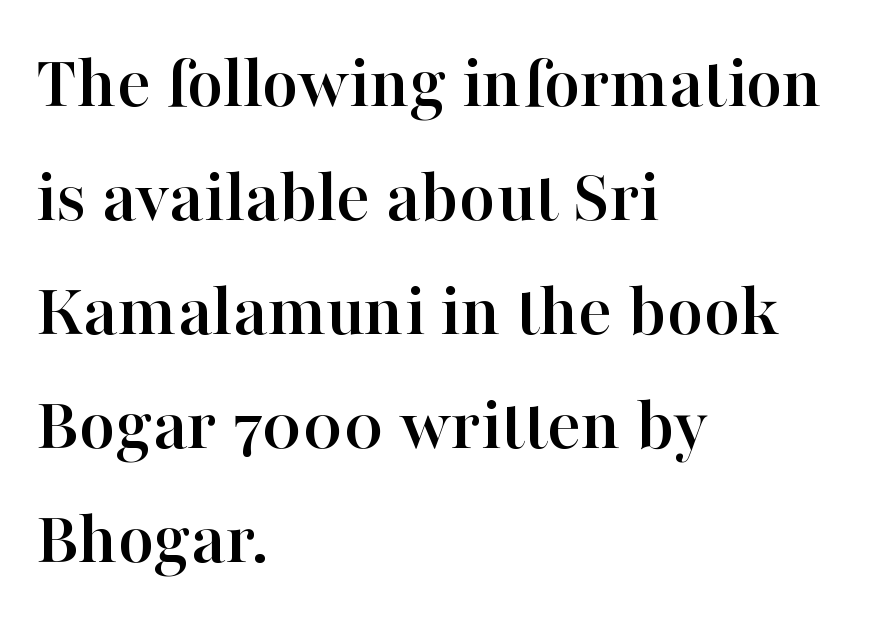
The image shows 78 px serif type, upright; set left-aligned, normal line spacing (1.46x), normal letter spacing, not underlined; high stroke contrast and a medium x-height.
